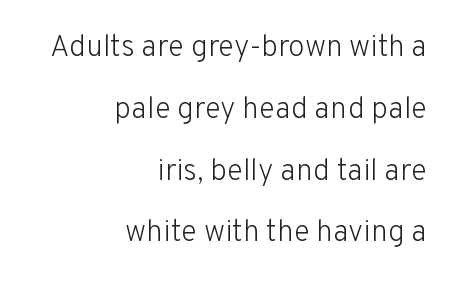
{"serif": "no", "italic": "no", "bold": "no", "weight": "light", "width": "normal", "stroke_contrast": "low", "x_height": "medium", "monospaced": "no", "underline": "no", "align": "right", "line_spacing": "loose", "line_spacing_ratio": 2.06, "letter_spacing": "normal", "letter_spacing_em": 0.0, "glyph_px": 30}
